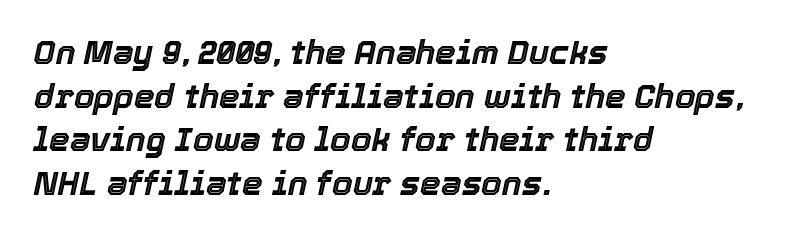
Q: Is the text italic (slanted)? A: Yes, it leans right by about 12 degrees.
Q: Is the text underlined? A: No.
Q: How is the paragraph aligned? A: Left-aligned.
Q: Is the spacing between letters normal or unusually wide? A: Normal.
Q: Is the spacing between lines tight, normal or loose? A: Normal.
Q: Width (condensed, normal, or wide)? A: Normal.
Q: x-height? A: Medium.
Q: Monospaced? A: No.
